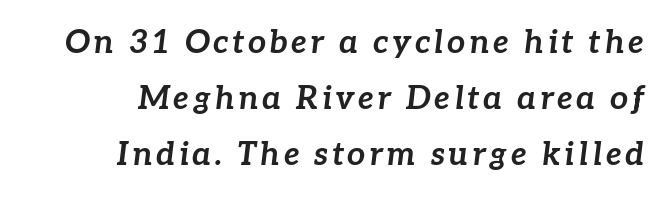
{"italic": "yes", "lean": "right", "slant_degrees": 7, "bold": "yes", "weight": "bold", "width": "normal", "stroke_contrast": "low", "x_height": "medium", "monospaced": "no", "underline": "no", "align": "right", "line_spacing_ratio": 1.75, "glyph_px": 32}
